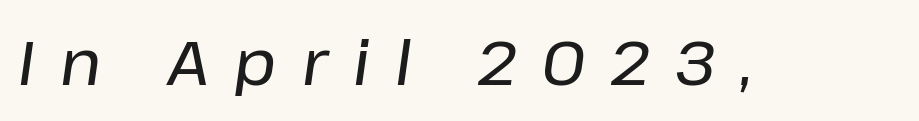
{"italic": "yes", "lean": "right", "slant_degrees": 8, "width": "normal", "stroke_contrast": "low", "x_height": "medium", "monospaced": "no", "underline": "no", "letter_spacing": "wide", "letter_spacing_em": 0.41, "glyph_px": 62}
